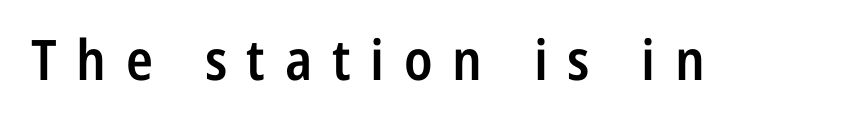
{"serif": "no", "italic": "no", "bold": "semi", "weight": "semibold", "width": "condensed", "stroke_contrast": "low", "x_height": "medium", "monospaced": "no", "underline": "no", "letter_spacing": "wide", "letter_spacing_em": 0.35, "glyph_px": 56}
